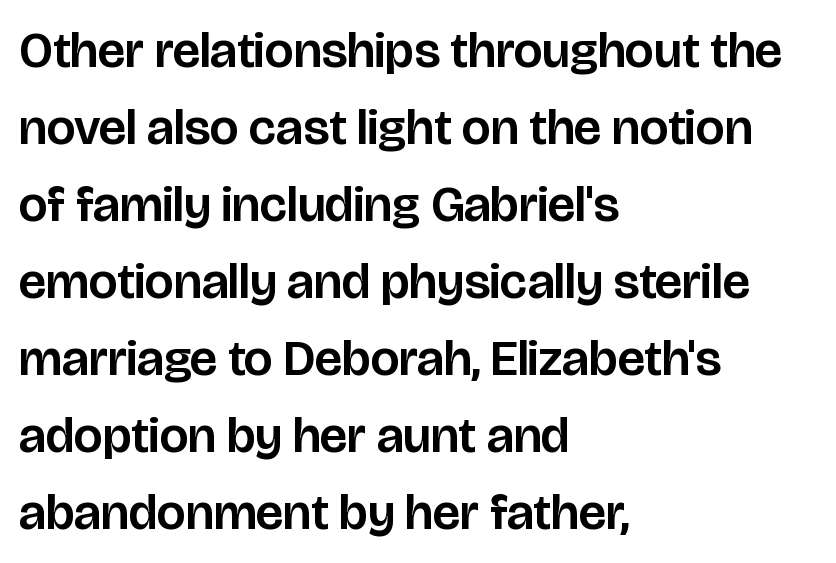
{"serif": "no", "italic": "no", "width": "normal", "stroke_contrast": "low", "x_height": "large", "monospaced": "no", "underline": "no", "align": "left", "line_spacing": "normal", "line_spacing_ratio": 1.51, "letter_spacing": "normal", "letter_spacing_em": 0.0, "glyph_px": 51}
